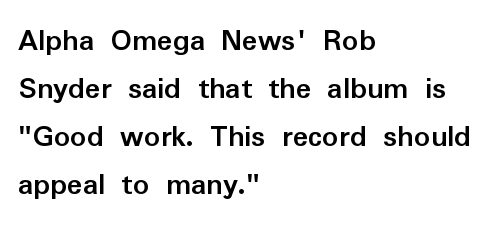
{"serif": "no", "italic": "no", "bold": "yes", "weight": "semibold", "width": "normal", "stroke_contrast": "low", "x_height": "medium", "monospaced": "no", "underline": "no", "align": "left", "line_spacing": "normal", "line_spacing_ratio": 1.5, "letter_spacing": "normal", "letter_spacing_em": 0.0, "glyph_px": 32}
